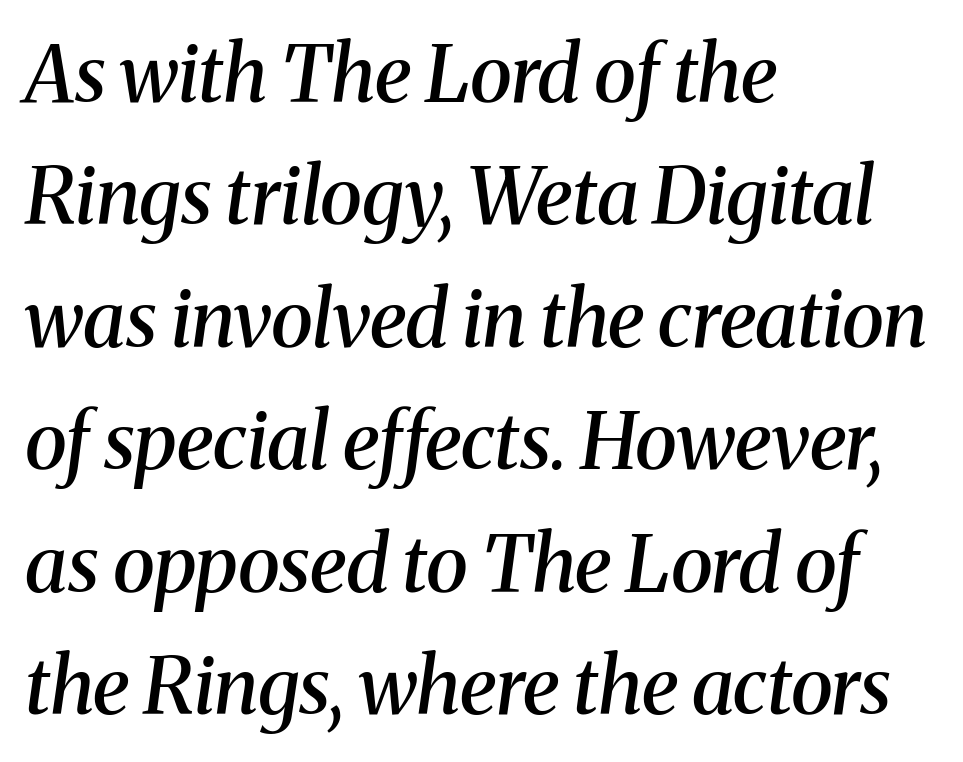
{"serif": "yes", "italic": "yes", "lean": "right", "slant_degrees": 8, "bold": "semi", "weight": "semibold", "width": "normal", "stroke_contrast": "medium", "x_height": "medium", "monospaced": "no", "underline": "no", "align": "left", "line_spacing": "normal", "line_spacing_ratio": 1.57, "letter_spacing": "normal", "letter_spacing_em": 0.0, "glyph_px": 78}
